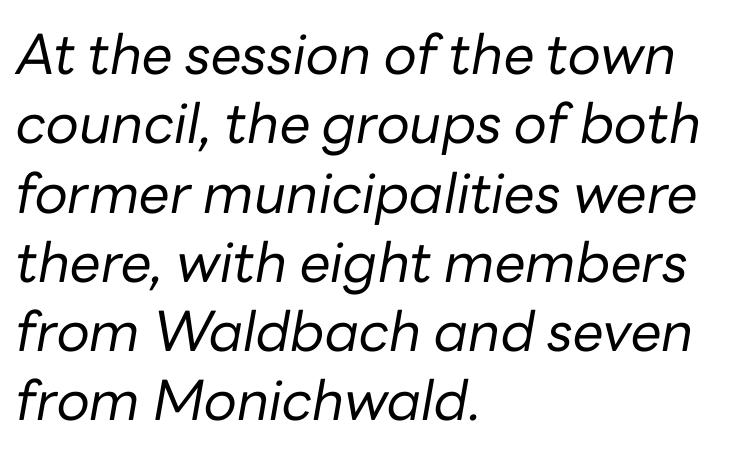
Q: Is the text bold? A: No.
Q: Is the text italic (slanted)? A: Yes, it leans right by about 10 degrees.
Q: Is the text underlined? A: No.
Q: How is the paragraph aligned? A: Left-aligned.
Q: Is the spacing between letters normal or unusually wide? A: Normal.
Q: Is the spacing between lines tight, normal or loose? A: Normal.
Q: Width (condensed, normal, or wide)? A: Normal.
Q: Stroke contrast? A: Low.
Q: x-height? A: Medium.
Q: Monospaced? A: No.
